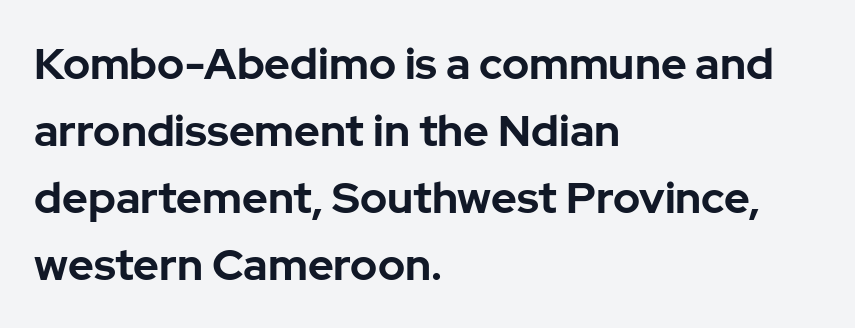
The image shows 44 px bold sans-serif type, upright; set left-aligned, normal line spacing (1.52x), normal letter spacing, not underlined; low stroke contrast and a medium x-height.
